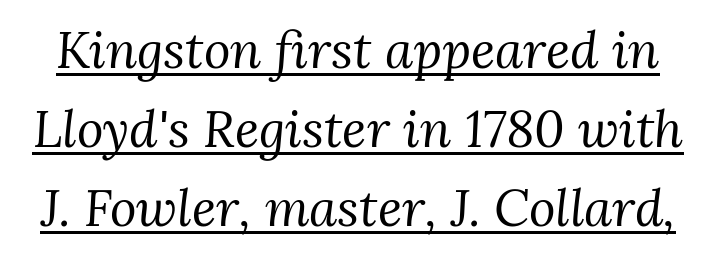
{"serif": "yes", "italic": "yes", "lean": "right", "slant_degrees": 3, "bold": "no", "weight": "regular", "width": "normal", "stroke_contrast": "medium", "x_height": "medium", "monospaced": "no", "underline": "yes", "line_spacing": "normal", "line_spacing_ratio": 1.55, "letter_spacing": "normal", "letter_spacing_em": 0.0, "glyph_px": 51}
